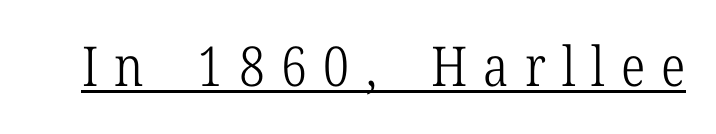
{"serif": "yes", "italic": "no", "bold": "no", "weight": "light", "width": "condensed", "stroke_contrast": "low", "x_height": "medium", "monospaced": "no", "underline": "yes", "letter_spacing": "wide", "letter_spacing_em": 0.29, "glyph_px": 55}
